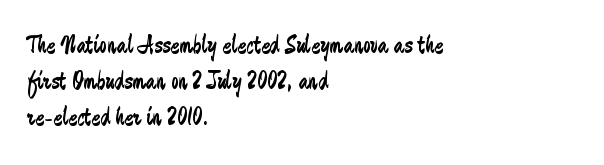
The image shows 26 px text type; set left-aligned, normal line spacing (1.39x), normal letter spacing, not underlined.
